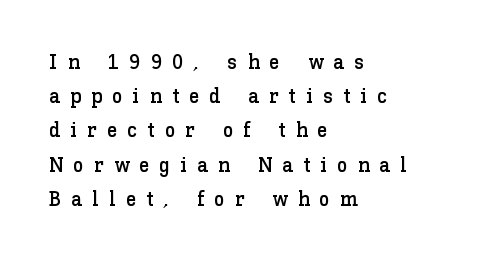
The image shows 21 px text type, upright; set left-aligned, normal line spacing (1.63x), unusually wide letter spacing (+0.48 em), not underlined.
